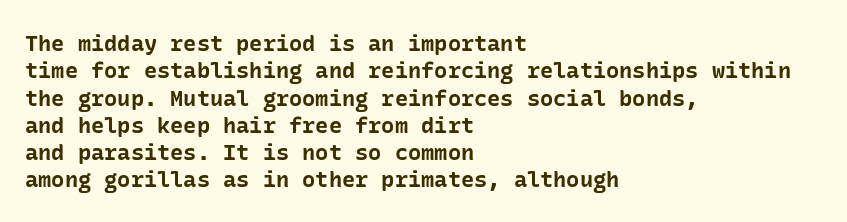
The image shows 22 px bold type, upright; set left-aligned, line spacing 1.24x, normal letter spacing, not underlined.
